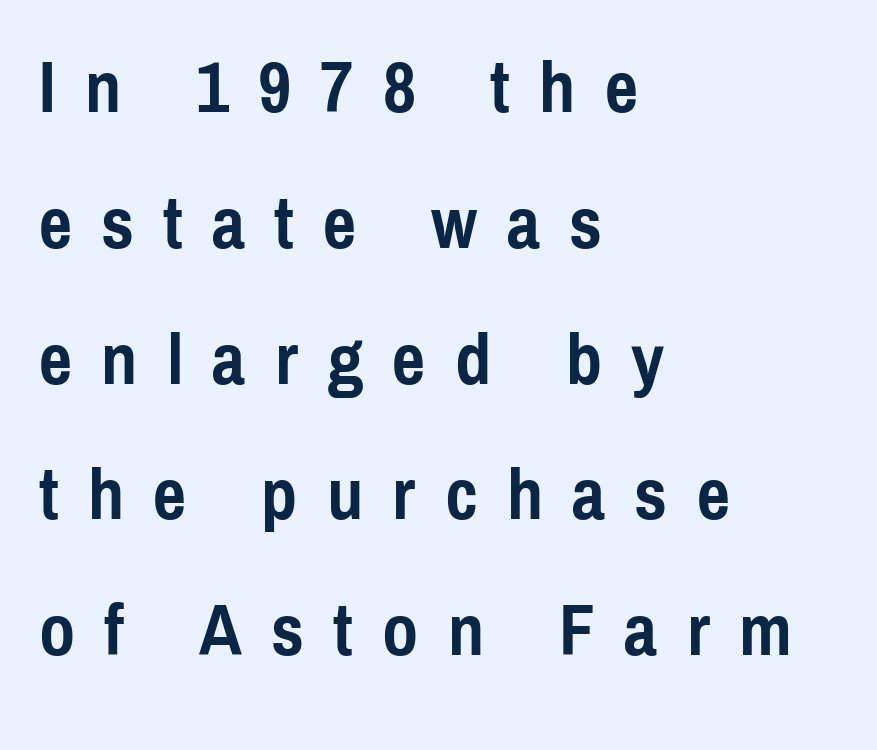
{"serif": "no", "italic": "no", "bold": "yes", "weight": "semibold", "width": "condensed", "x_height": "medium", "monospaced": "no", "underline": "no", "align": "left", "line_spacing_ratio": 1.86, "letter_spacing": "wide", "letter_spacing_em": 0.4, "glyph_px": 73}
